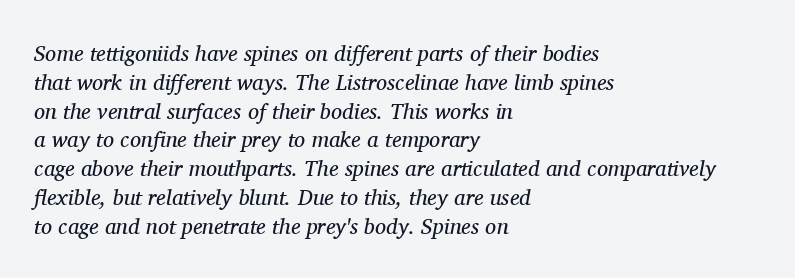
Q: Is the text bold? A: No.
Q: Is the text italic (slanted)? A: Yes, it leans right by about 11 degrees.
Q: Is the text underlined? A: No.
Q: How is the paragraph aligned? A: Left-aligned.
Q: Is the spacing between letters normal or unusually wide? A: Normal.
Q: Is the spacing between lines tight, normal or loose? A: Normal.
